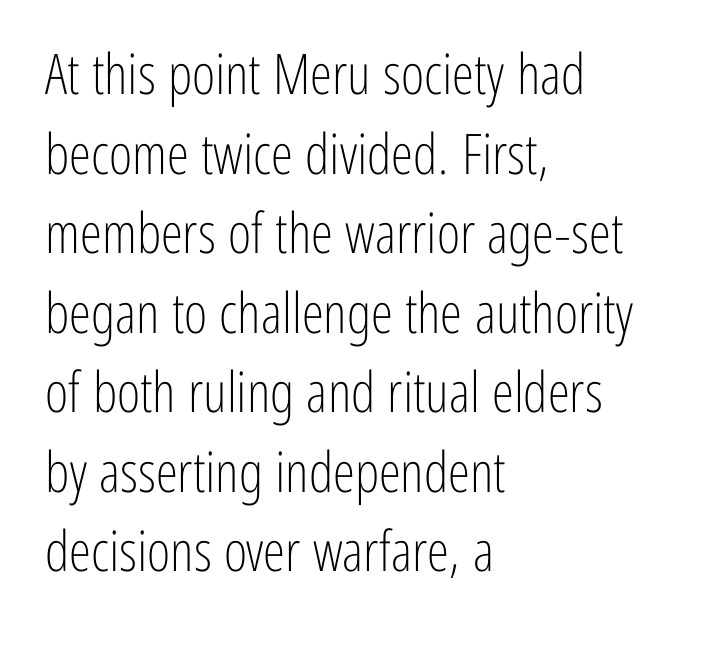
Words appear dense and cohesive because spacing is normal. Notice how descenders clear the ascenders below comfortably — that's standard leading. Short and long lines alike share a common starting point at left. The specimen reads as upright at a glance.
